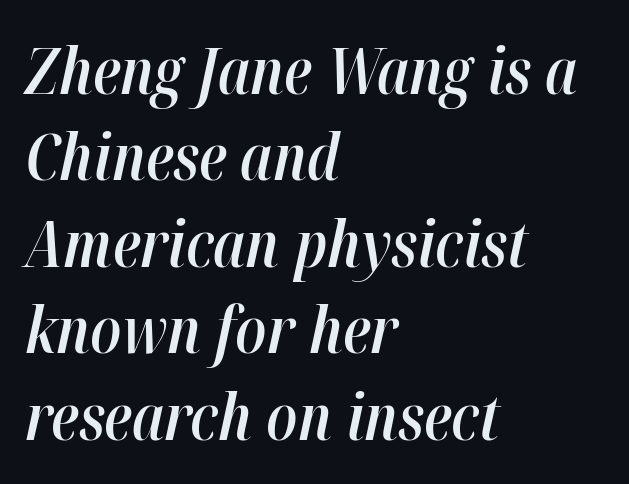
A typesetter would call this zero additional tracking. The space beneath each line is pristine and unruled. The letters advance in unequal steps, a hallmark of proportional type. Alignment: flush left. Regarding leading, the lines here are spaced in the standard way.
